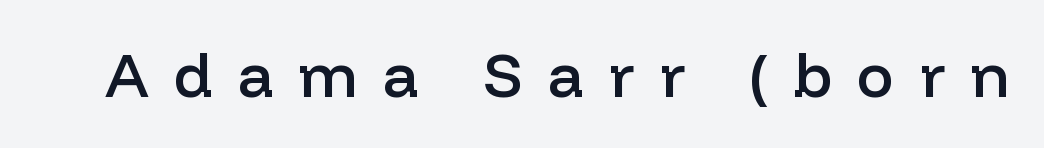
This is roman type, the default non-slanted kind. The glyphs have the mass of a demibold cut, below bold. Do the characters align in a grid? No, the font is proportional. Honestly, there is no underline to notice here at all.
